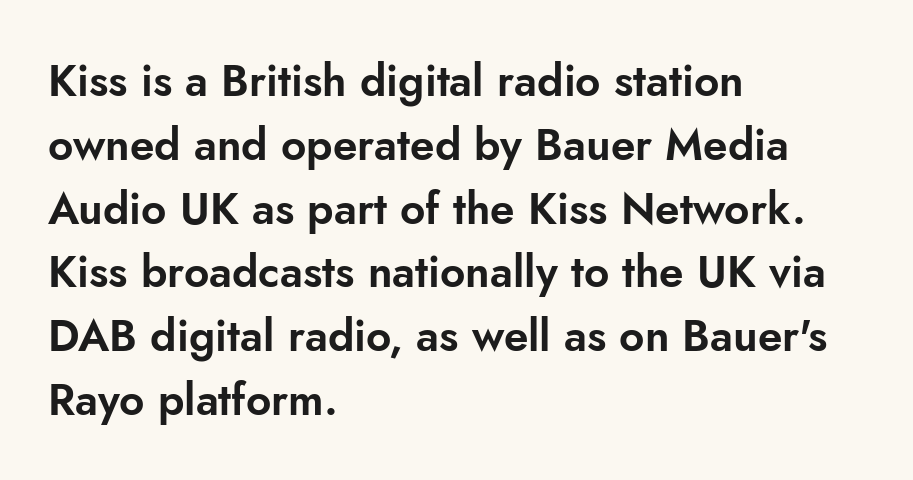
Q: Is the text italic (slanted)? A: No, it is upright.
Q: Is the typeface a serif or a sans-serif typeface? A: Sans-serif.
Q: Is the text underlined? A: No.
Q: How is the paragraph aligned? A: Left-aligned.
Q: Is the spacing between letters normal or unusually wide? A: Normal.
Q: Is the spacing between lines tight, normal or loose? A: Normal.
Q: Width (condensed, normal, or wide)? A: Normal.
Q: Stroke contrast? A: Low.
Q: x-height? A: Small.
Q: Monospaced? A: No.
